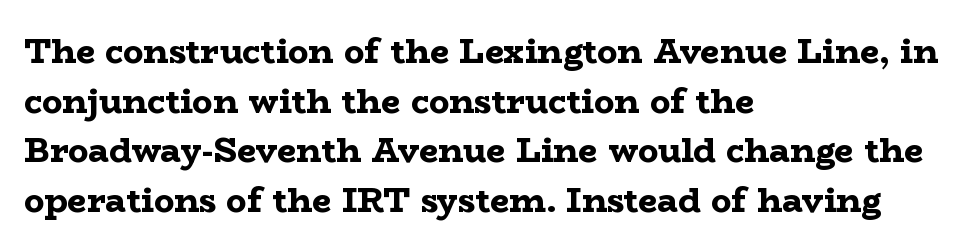
Unmarked baselines from the first word to the last. Stroke terminals: seriffed. Ordinary non-slanted type is in use. Here the designer chose a conventional face with non-uniform glyph widths. A normal amount of white space separates one row of letters from the next.
